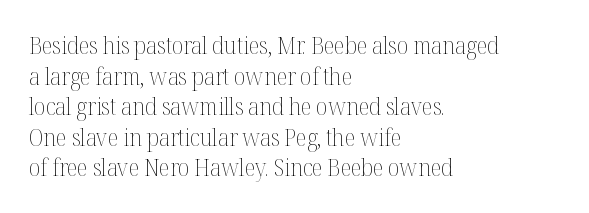
{"italic": "no", "bold": "no", "underline": "no", "align": "left", "line_spacing": "normal", "line_spacing_ratio": 1.33, "letter_spacing": "normal", "letter_spacing_em": 0.0, "glyph_px": 23}
